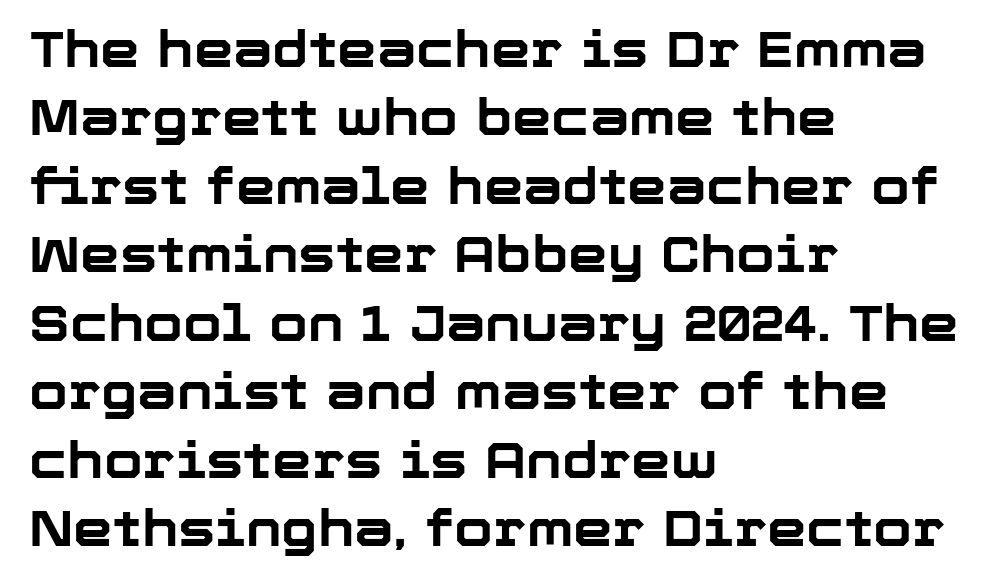
This sample has the flowing, uneven cadence of proportional lettering. The lines are quadded left. Thick stems and heavy bowls — unmistakably bold. Caption: standard tracking, unaltered. Font category for this specimen: sans-serif. Descenders are the only things crossing below the line.
